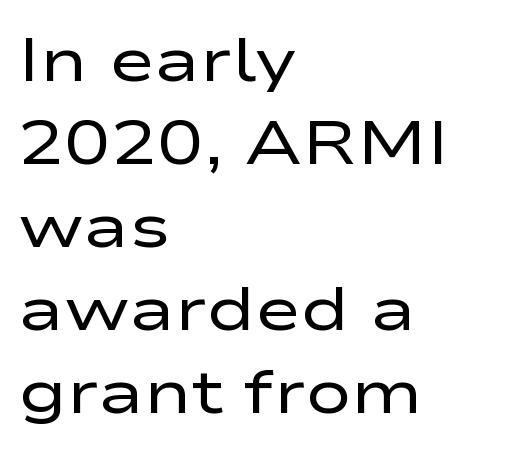
Q: Is the text bold? A: No.
Q: Is the text italic (slanted)? A: No, it is upright.
Q: Is the typeface a serif or a sans-serif typeface? A: Sans-serif.
Q: Is the text underlined? A: No.
Q: How is the paragraph aligned? A: Left-aligned.
Q: Is the spacing between letters normal or unusually wide? A: Normal.
Q: Is the spacing between lines tight, normal or loose? A: Normal.
Q: Width (condensed, normal, or wide)? A: Wide.
Q: Stroke contrast? A: Low.
Q: x-height? A: Medium.
Q: Monospaced? A: No.
